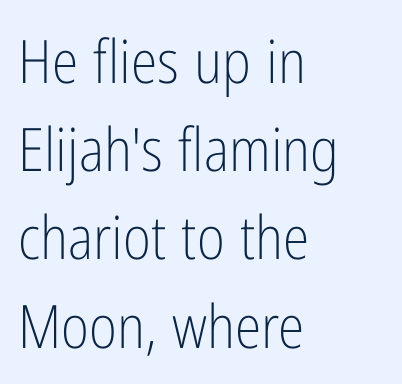
{"serif": "no", "italic": "no", "bold": "no", "weight": "light", "width": "condensed", "stroke_contrast": "low", "x_height": "medium", "monospaced": "no", "underline": "no", "align": "left", "line_spacing": "normal", "line_spacing_ratio": 1.47, "letter_spacing": "normal", "letter_spacing_em": 0.0, "glyph_px": 60}
